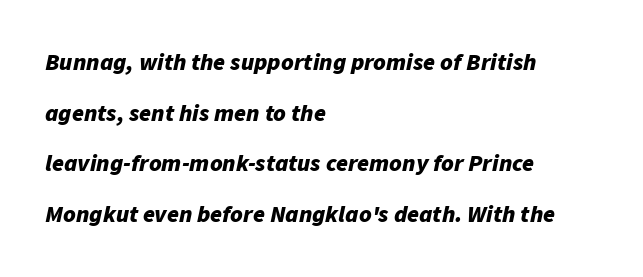
The image shows 24 px bold type, italic (leaning right); set left-aligned, loose line spacing (2.11x), normal letter spacing, not underlined.
